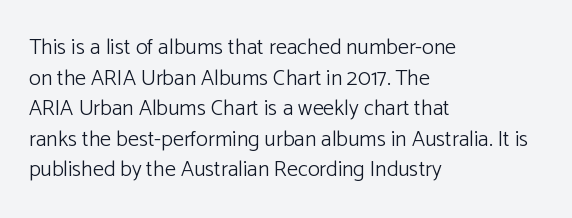
Q: Is the text bold? A: No.
Q: Is the text italic (slanted)? A: No, it is upright.
Q: Is the text underlined? A: No.
Q: How is the paragraph aligned? A: Left-aligned.
Q: Is the spacing between letters normal or unusually wide? A: Normal.
Q: Is the spacing between lines tight, normal or loose? A: Normal.
